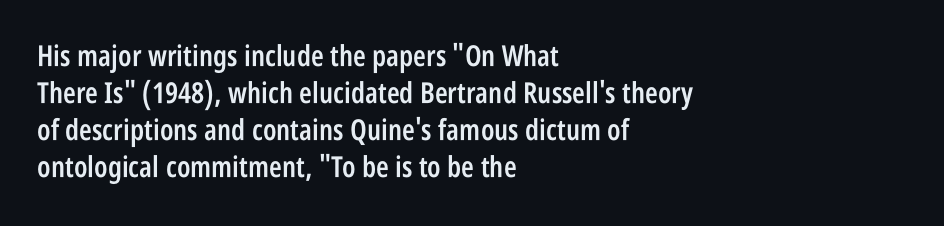
Italic: no, the glyphs are upright roman. Lines of text with bare space underneath. Is the letter spacing exaggerated? No — it looks like the ordinary default. A fair bit of extra ink — the face is semibold, not bold. Note the varied advance widths — an 'i' is clearly narrower than an 'm'.
